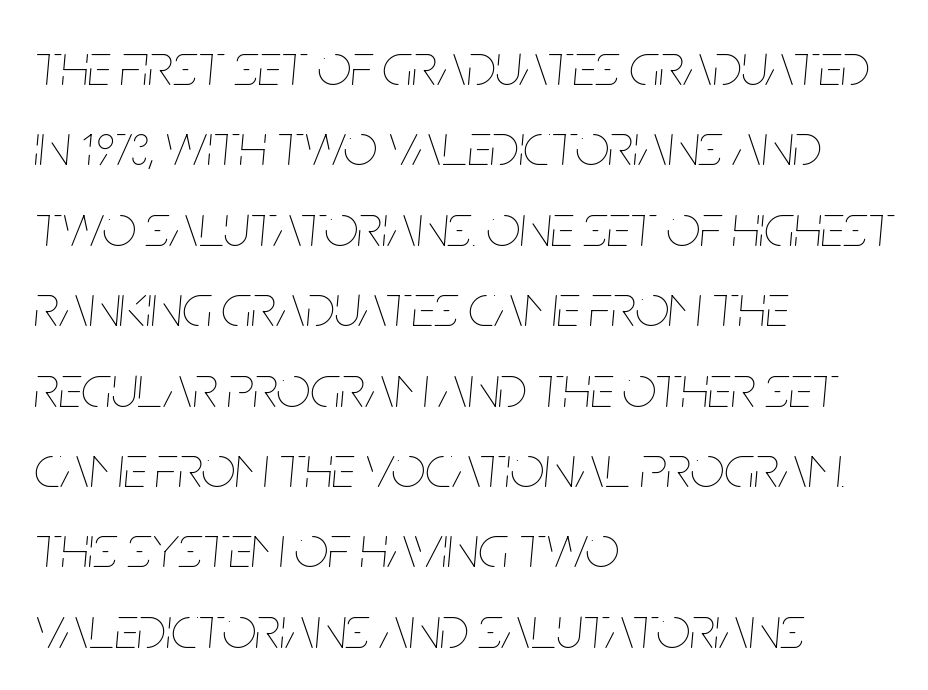
{"italic": "yes", "lean": "right", "slant_degrees": 5, "bold": "no", "weight": "thin", "width": "condensed", "stroke_contrast": "low", "x_height": "large", "monospaced": "no", "underline": "no", "align": "left", "line_spacing": "normal", "line_spacing_ratio": 1.34, "letter_spacing": "normal", "letter_spacing_em": 0.0, "glyph_px": 60}
